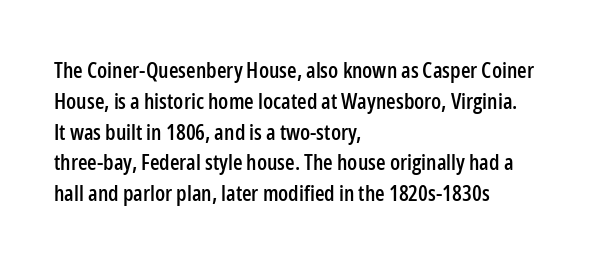
{"italic": "no", "underline": "no", "align": "left", "line_spacing": "normal", "line_spacing_ratio": 1.4, "letter_spacing": "normal", "letter_spacing_em": 0.0, "glyph_px": 22}
